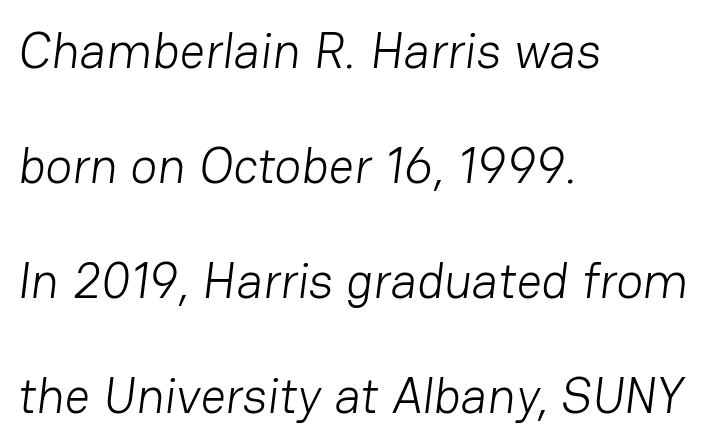
Nothing sits at the stroke ends, so this counts as sans-serif. In terms of letterspacing, this is plain default setting. Bare-footed words on every line. The font is comparable to plain body text, perhaps lighter. Leading: increased. A typesetter would call this proportional, since set widths differ per character.
